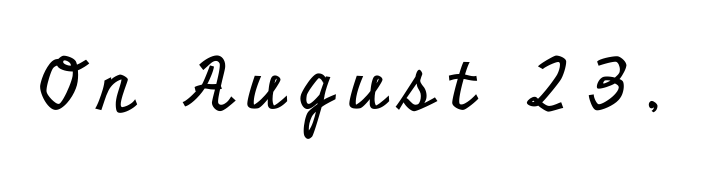
The image shows 70 px condensed serif type; set unusually wide letter spacing (+0.24 em), not underlined; low stroke contrast and a small x-height.
